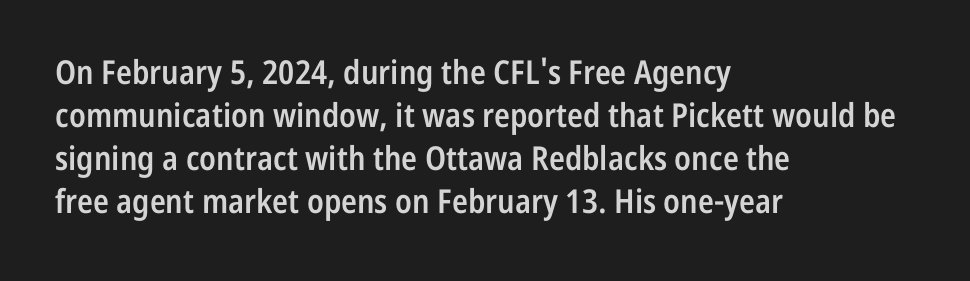
Italic? Not at all — the glyphs are vertical. These lines keep a tight, regular rhythm from letter to letter. Letters rest on an invisible, unmarked baseline. Reading down the column, the eye jumps a familiar distance to each next line. A fair bit of extra ink — the face is semibold, not bold.
